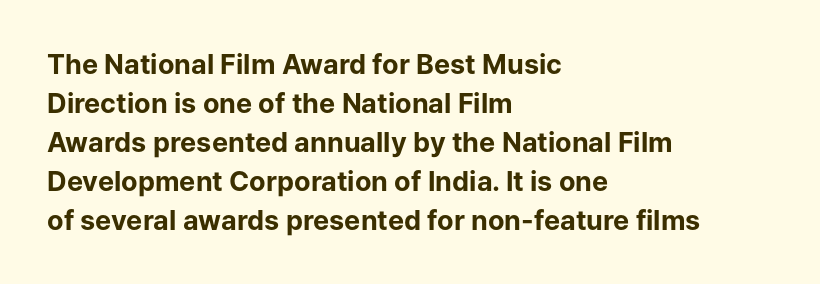
Q: Is the text bold? A: Yes.
Q: Is the text italic (slanted)? A: No, it is upright.
Q: Is the text underlined? A: No.
Q: How is the paragraph aligned? A: Left-aligned.
Q: Is the spacing between letters normal or unusually wide? A: Normal.
Q: Is the spacing between lines tight, normal or loose? A: Normal.
